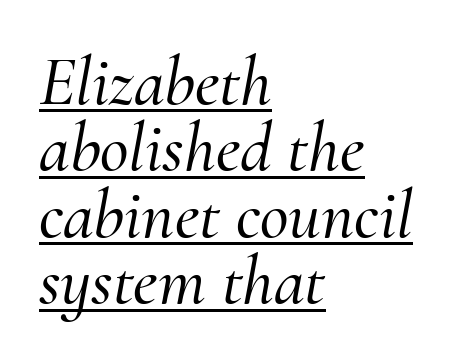
The image shows 70 px serif type, italic (leaning right); set left-aligned, tight line spacing (0.95x), normal letter spacing, underlined; medium stroke contrast and a small x-height.
